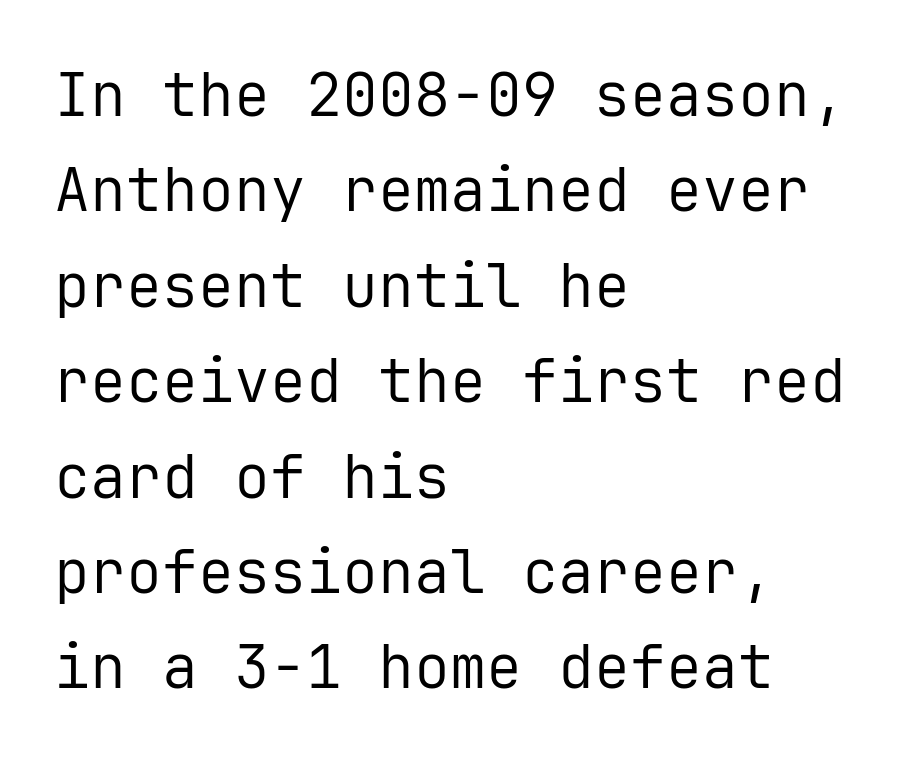
{"serif": "no", "italic": "no", "bold": "no", "weight": "regular", "width": "normal", "stroke_contrast": "low", "x_height": "medium", "monospaced": "yes", "underline": "no", "align": "left", "line_spacing": "normal", "line_spacing_ratio": 1.59, "letter_spacing": "normal", "letter_spacing_em": 0.0, "glyph_px": 60}
